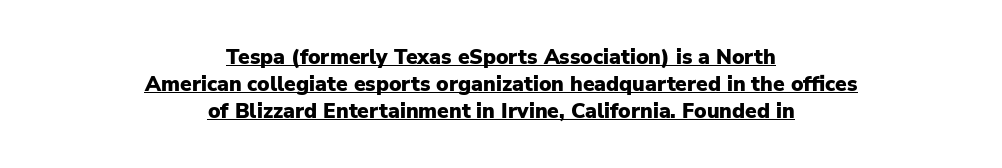
The image shows 21 px bold type, upright; set centered, normal line spacing (1.28x), normal letter spacing, underlined.
